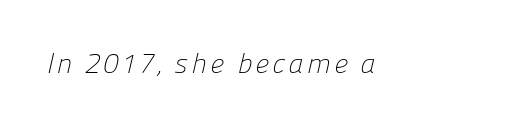
The image shows 28 px light sans-serif type; set not underlined; low stroke contrast and a medium x-height.
